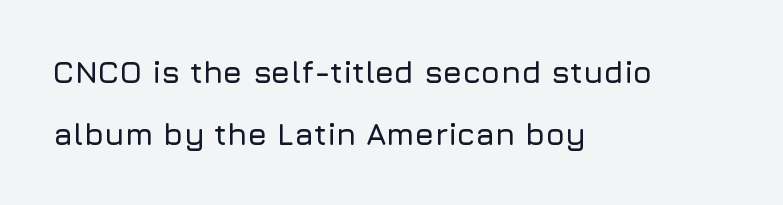
The image shows 31 px sans-serif type, upright; set left-aligned, loose line spacing (2.0x), normal letter spacing, not underlined; low stroke contrast and a medium x-height.
